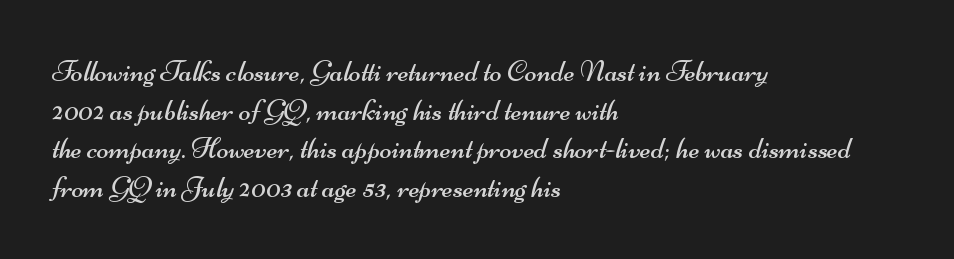
The gap between lines stays unmarked. Quick note: interline space is typical. Nothing unusual about the tracking: characters are spaced as the font intends. Stroke mass is kept to a normal reading level or below. I'd call this a sans setting — the letters go barefoot.
